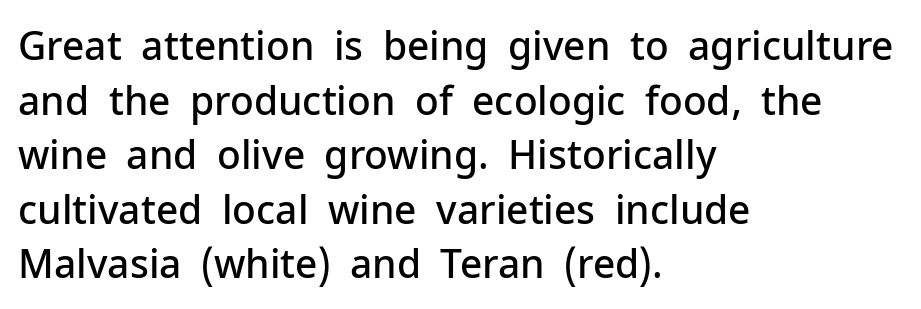
The lines sit at an ordinary, default distance from one another. These lines are set flush left with a ragged right edge. Nothing unusual about the tracking: characters are spaced as the font intends. The glyphs are unaccompanied by any horizontal stroke below them.
